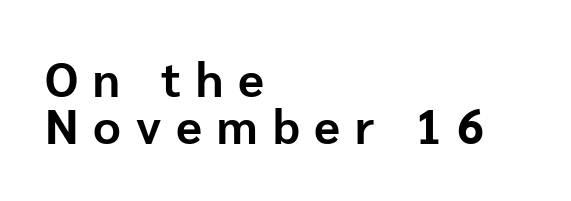
{"serif": "no", "italic": "no", "bold": "yes", "weight": "bold", "width": "normal", "stroke_contrast": "low", "x_height": "medium", "monospaced": "no", "underline": "no", "align": "left", "line_spacing": "tight", "line_spacing_ratio": 0.97, "letter_spacing": "wide", "letter_spacing_em": 0.31, "glyph_px": 48}
